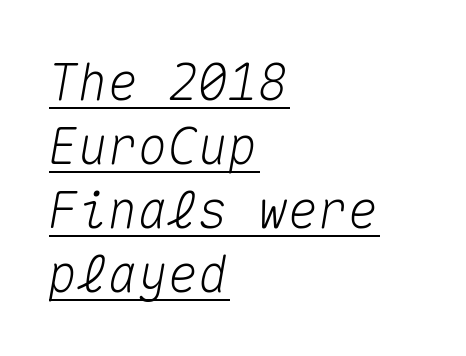
The paragraph shown leans on its left margin. Emphasis is given by a line drawn under the lettering. Does extra space separate the letters? No, they use regular spacing. Horizontal bands of white between lines are of average thickness. Emphasis-style slanted type is in use. The rendering uses typewriter-style spacing with identical character cells.
